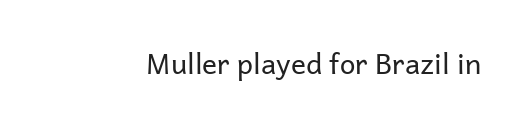
{"serif": "no", "italic": "no", "bold": "no", "weight": "regular", "width": "normal", "stroke_contrast": "low", "x_height": "medium", "monospaced": "no", "underline": "no", "letter_spacing": "normal", "letter_spacing_em": 0.0, "glyph_px": 28}
